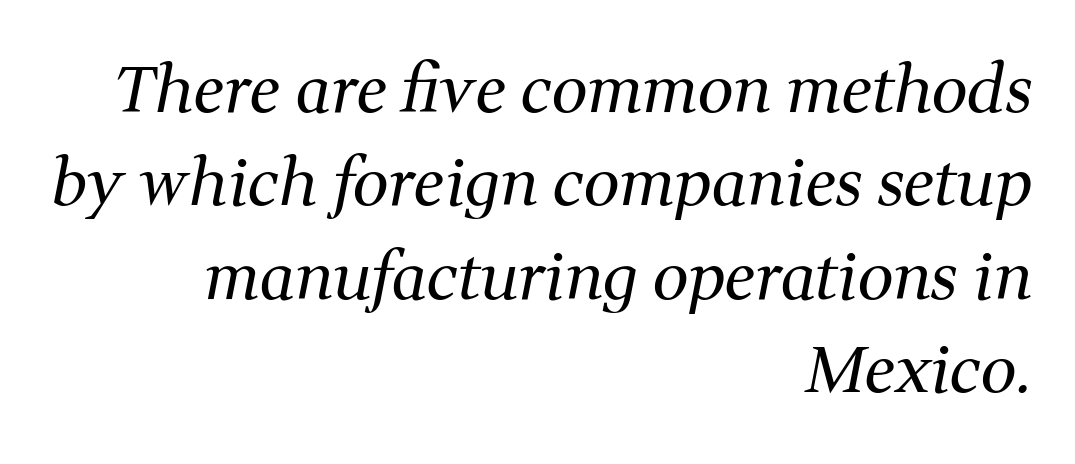
Q: Is the text bold? A: No.
Q: Is the text italic (slanted)? A: Yes, it leans right by about 11 degrees.
Q: Is the typeface a serif or a sans-serif typeface? A: Serif.
Q: Is the text underlined? A: No.
Q: How is the paragraph aligned? A: Right-aligned.
Q: Is the spacing between letters normal or unusually wide? A: Normal.
Q: Is the spacing between lines tight, normal or loose? A: Normal.
Q: Width (condensed, normal, or wide)? A: Normal.
Q: Stroke contrast? A: Medium.
Q: x-height? A: Medium.
Q: Monospaced? A: No.
